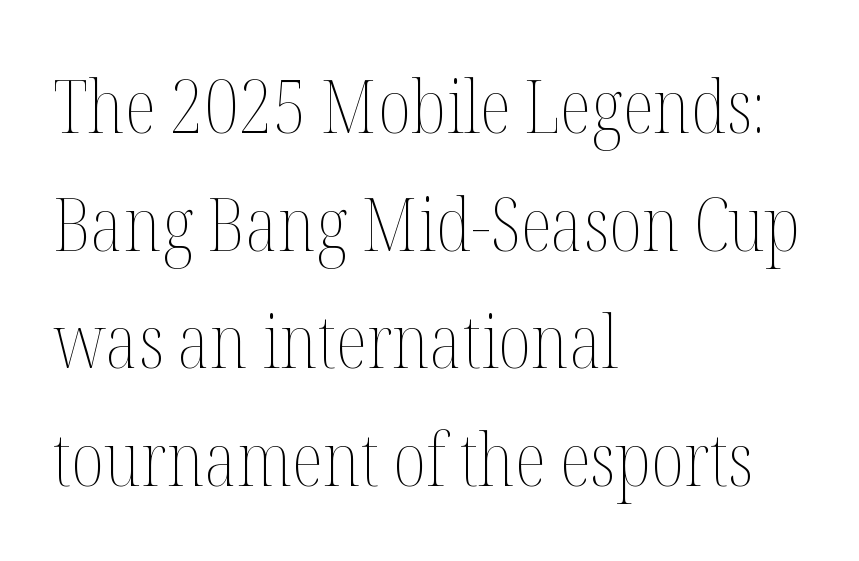
{"italic": "no", "bold": "no", "weight": "thin", "width": "condensed", "stroke_contrast": "medium", "x_height": "medium", "monospaced": "no", "underline": "no", "align": "left", "line_spacing": "normal", "line_spacing_ratio": 1.59, "letter_spacing": "normal", "letter_spacing_em": 0.0, "glyph_px": 74}
